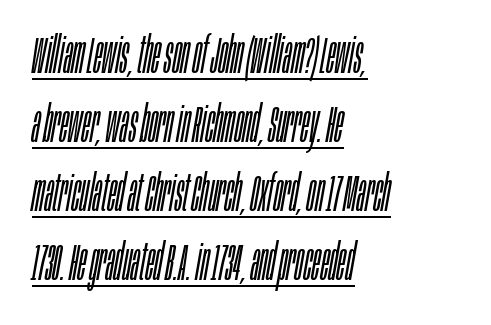
The image shows 51 px light, condensed type, italic (leaning right); set left-aligned, normal line spacing (1.35x), normal letter spacing, underlined; low stroke contrast and a large x-height.
